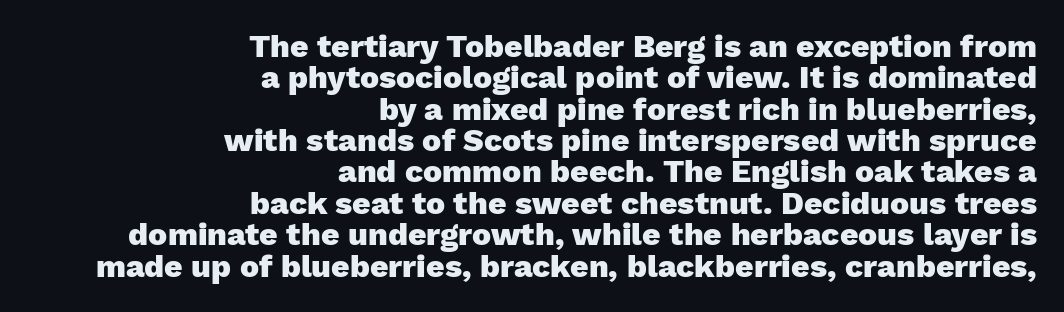
{"serif": "no", "italic": "no", "bold": "yes", "weight": "heavy", "width": "normal", "stroke_contrast": "low", "x_height": "medium", "monospaced": "no", "underline": "no", "align": "right", "line_spacing": "tight", "line_spacing_ratio": 0.98, "letter_spacing": "normal", "letter_spacing_em": 0.0, "glyph_px": 32}
